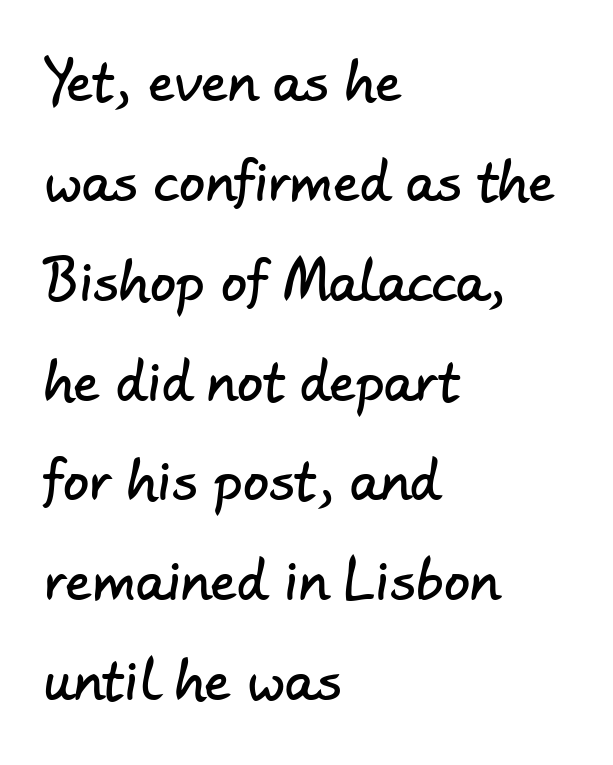
The words here are not underlined. Proportional: the letters do not fall into vertical columns. There is no visible air inserted between adjacent glyphs. The line-height multiplier appears high, well above default.
